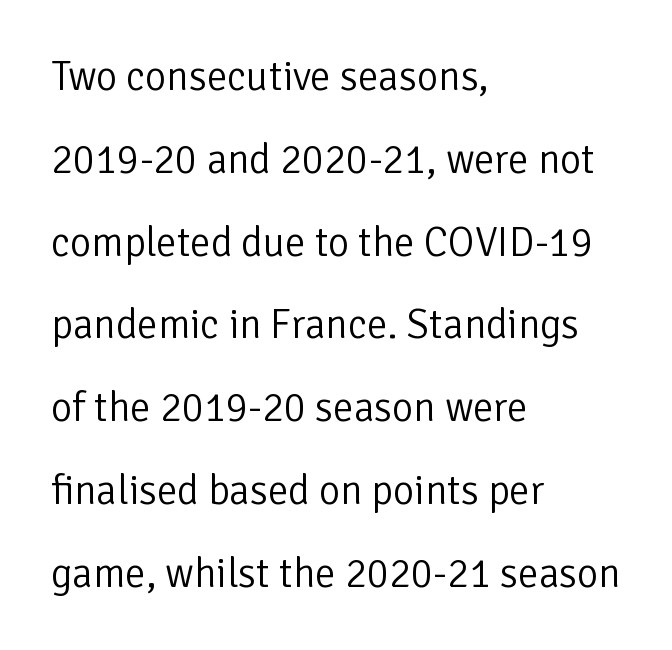
These lines were composed using upright roman letters. Grotesque or geometric, the face here clearly has no serifs. Bold? No — there's no thickening of the strokes. In CSS terms this would be text-align: left. The zone under the glyphs is completely vacant. Honestly, the rows look like they've been pulled way apart.
